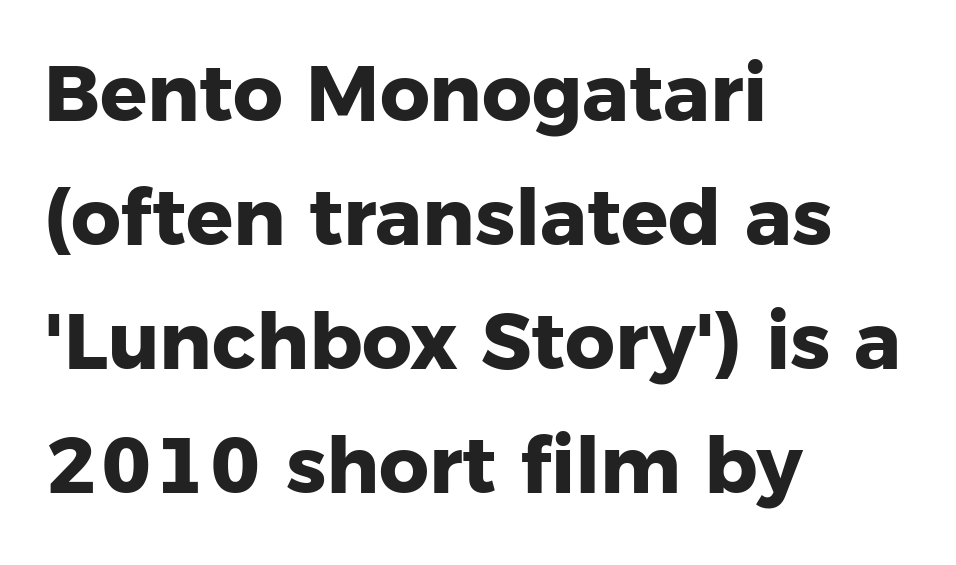
Q: Is the text bold? A: Yes.
Q: Is the text italic (slanted)? A: No, it is upright.
Q: Is the typeface a serif or a sans-serif typeface? A: Sans-serif.
Q: Is the text underlined? A: No.
Q: How is the paragraph aligned? A: Left-aligned.
Q: Is the spacing between letters normal or unusually wide? A: Normal.
Q: Is the spacing between lines tight, normal or loose? A: Normal.
Q: Width (condensed, normal, or wide)? A: Normal.
Q: Stroke contrast? A: Low.
Q: x-height? A: Medium.
Q: Monospaced? A: No.
